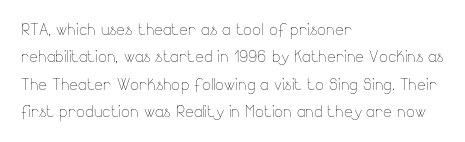
{"italic": "no", "bold": "no", "underline": "no", "align": "left", "line_spacing": "normal", "line_spacing_ratio": 1.3, "letter_spacing": "normal", "letter_spacing_em": 0.0, "glyph_px": 21}
